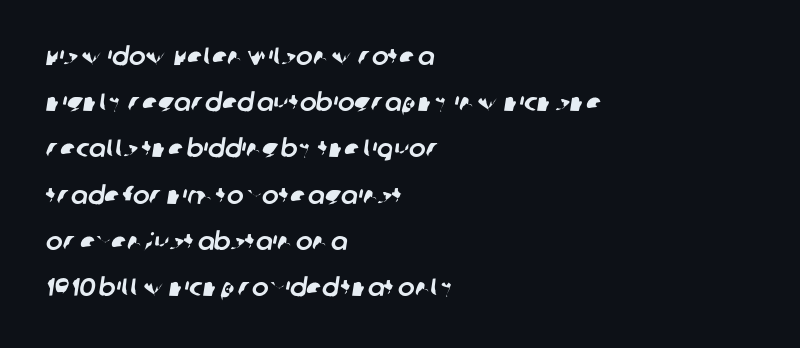
The area under the type is left untouched. The gaps between neighbouring characters are ordinary and unremarkable. Line starts are locked; line ends wander.
